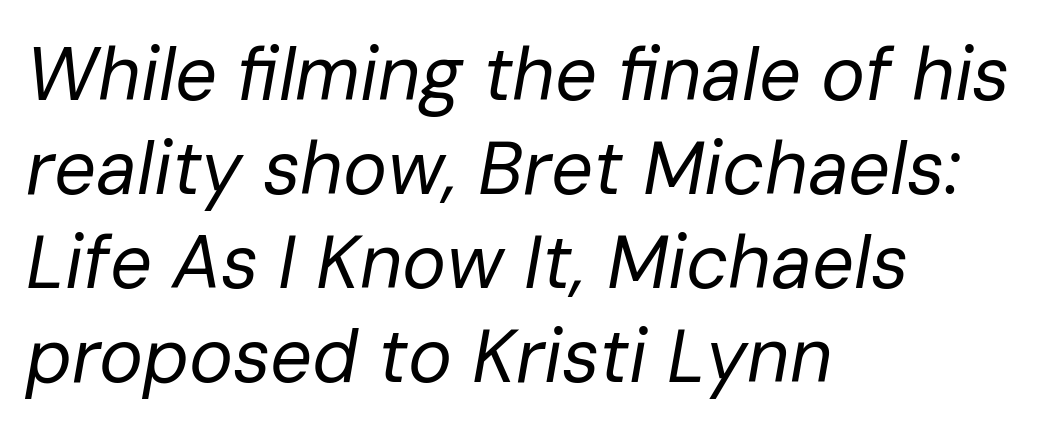
{"italic": "yes", "lean": "right", "slant_degrees": 10, "bold": "no", "weight": "regular", "width": "normal", "stroke_contrast": "low", "x_height": "medium", "monospaced": "no", "underline": "no", "align": "left", "line_spacing": "normal", "line_spacing_ratio": 1.27, "letter_spacing": "normal", "letter_spacing_em": 0.0, "glyph_px": 74}
